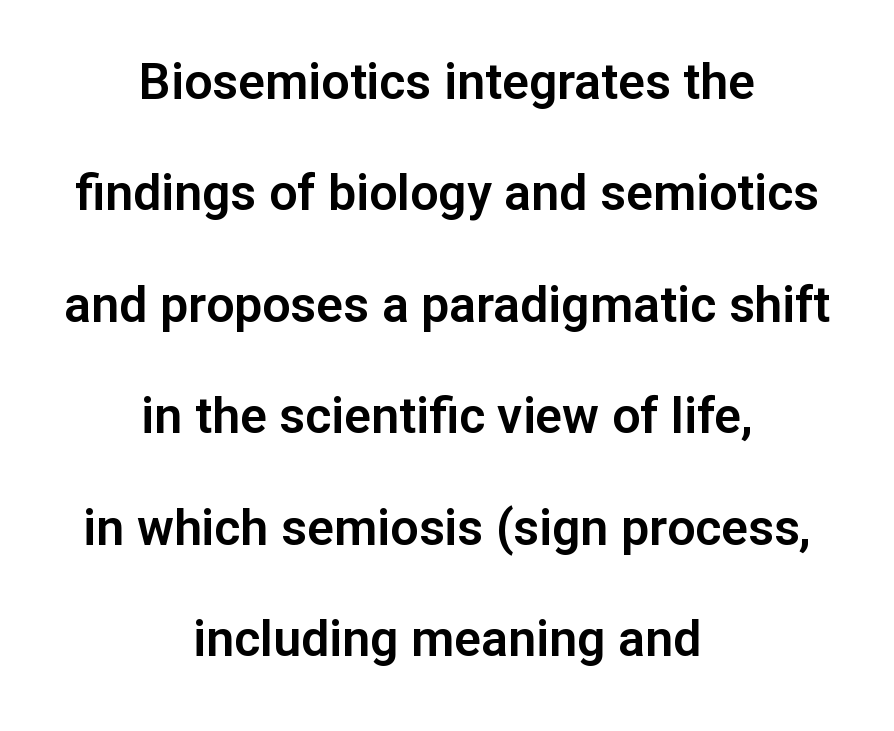
Q: Is the text italic (slanted)? A: No, it is upright.
Q: Is the typeface a serif or a sans-serif typeface? A: Sans-serif.
Q: Is the text underlined? A: No.
Q: How is the paragraph aligned? A: Centered.
Q: Is the spacing between letters normal or unusually wide? A: Normal.
Q: Is the spacing between lines tight, normal or loose? A: Loose.
Q: Width (condensed, normal, or wide)? A: Normal.
Q: Stroke contrast? A: Low.
Q: x-height? A: Medium.
Q: Monospaced? A: No.
